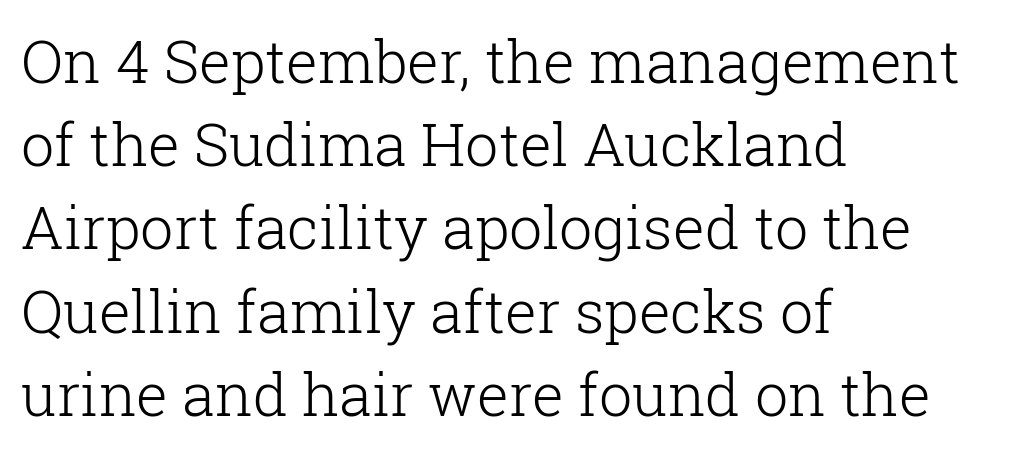
The image shows 59 px light serif type, upright; set left-aligned, normal line spacing (1.41x), normal letter spacing, not underlined; low stroke contrast and a medium x-height.
